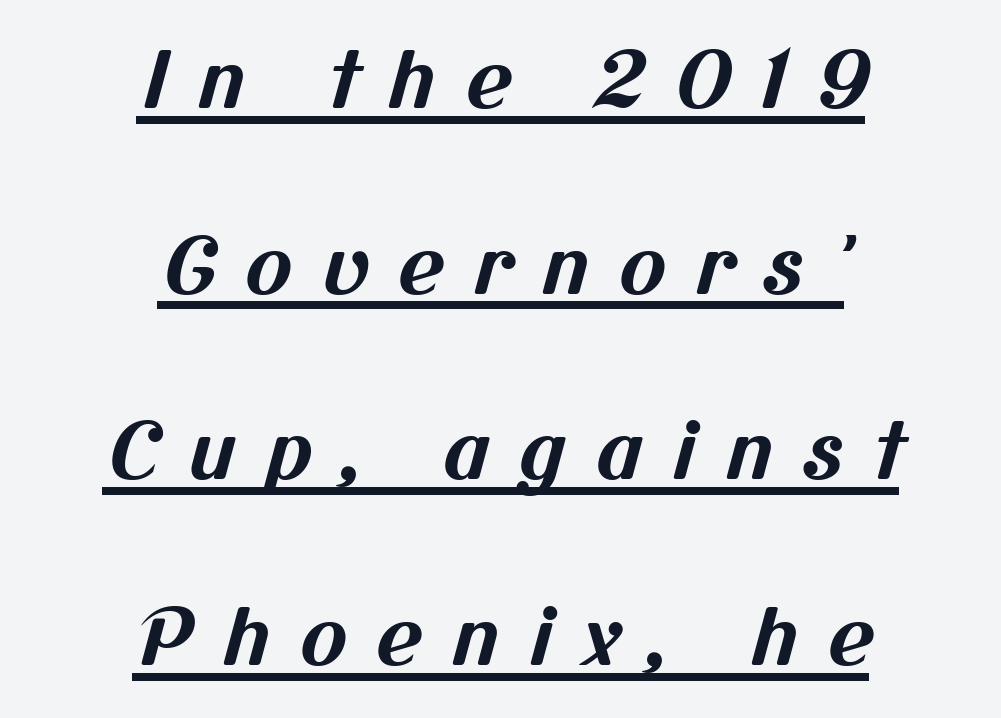
Each word looks stretched out because of the extra space between its letters. The leading is generous, giving the passage an open texture. A rule runs beneath these lines of type. Thick stems and heavy bowls — unmistakably bold. The face used here is proportionally spaced, like ordinary book or web type.
